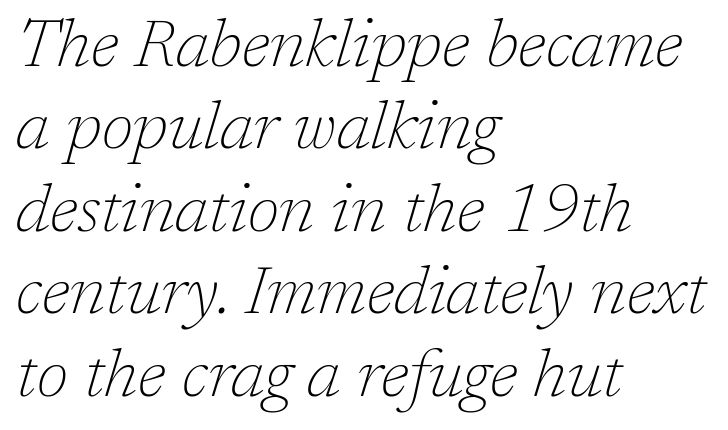
Q: Is the text bold? A: No.
Q: Is the text italic (slanted)? A: Yes, it leans right by about 17 degrees.
Q: Is the typeface a serif or a sans-serif typeface? A: Serif.
Q: Is the text underlined? A: No.
Q: How is the paragraph aligned? A: Left-aligned.
Q: Is the spacing between letters normal or unusually wide? A: Normal.
Q: Width (condensed, normal, or wide)? A: Normal.
Q: Stroke contrast? A: Low.
Q: x-height? A: Medium.
Q: Monospaced? A: No.
